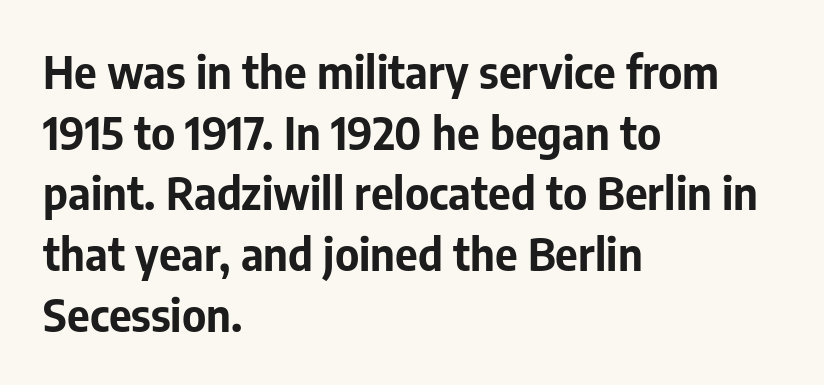
{"serif": "no", "italic": "no", "bold": "yes", "weight": "bold", "width": "normal", "stroke_contrast": "low", "x_height": "medium", "monospaced": "no", "underline": "no", "align": "left", "line_spacing": "normal", "line_spacing_ratio": 1.38, "letter_spacing": "normal", "letter_spacing_em": 0.0, "glyph_px": 44}
